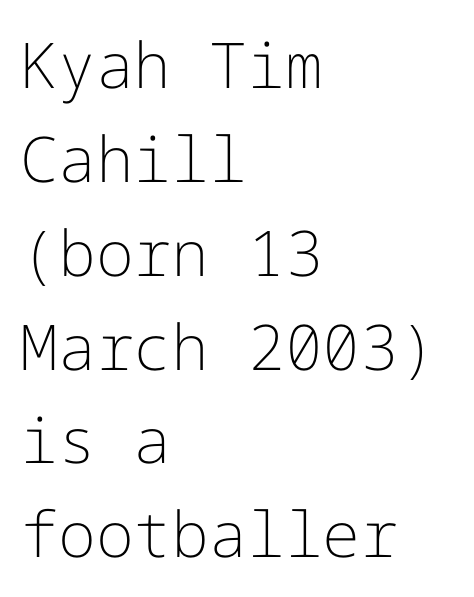
The paragraph shown leans on its left margin. In terms of leading, this rendering sits right in the middle. In terms of posture, this sample is upright. Letterform terminals end flat and unadorned throughout the passage. Nothing unusual about the tracking: characters are spaced as the font intends.
